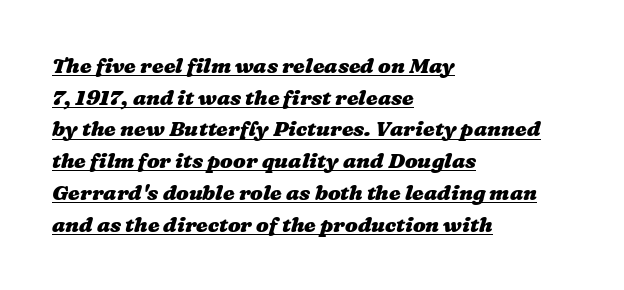
{"bold": "yes", "underline": "yes", "align": "left", "line_spacing": "normal", "line_spacing_ratio": 1.51, "letter_spacing": "normal", "letter_spacing_em": 0.0, "glyph_px": 21}
